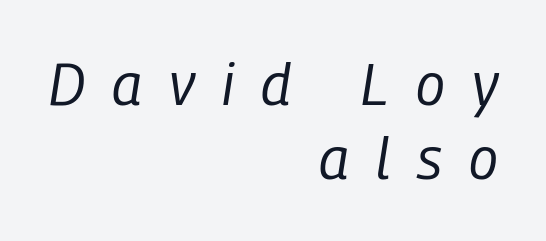
{"italic": "yes", "lean": "right", "slant_degrees": 9, "bold": "no", "weight": "regular", "width": "condensed", "stroke_contrast": "low", "x_height": "medium", "monospaced": "no", "underline": "no", "align": "right", "line_spacing": "normal", "line_spacing_ratio": 1.27, "letter_spacing": "wide", "letter_spacing_em": 0.47, "glyph_px": 58}
